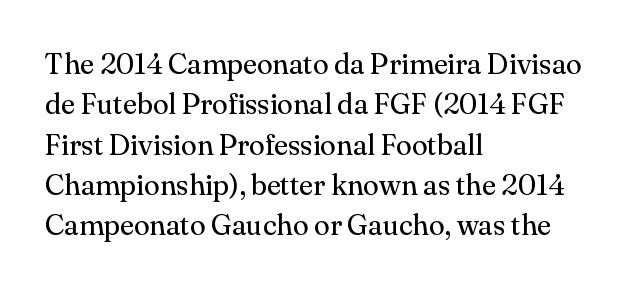
{"serif": "yes", "italic": "no", "bold": "no", "weight": "regular", "width": "normal", "stroke_contrast": "medium", "x_height": "small", "monospaced": "no", "underline": "no", "align": "left", "line_spacing": "normal", "line_spacing_ratio": 1.39, "letter_spacing": "normal", "letter_spacing_em": 0.0, "glyph_px": 29}
